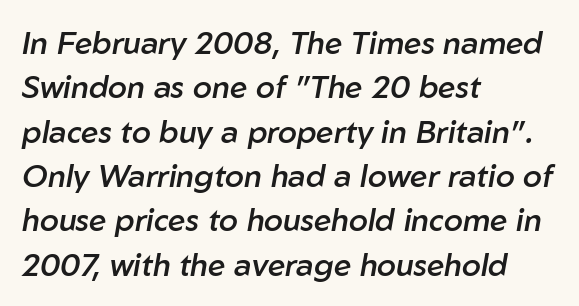
Q: Is the text bold? A: Semi-bold.
Q: Is the text italic (slanted)? A: Yes, it leans right by about 10 degrees.
Q: Is the text underlined? A: No.
Q: How is the paragraph aligned? A: Left-aligned.
Q: Is the spacing between letters normal or unusually wide? A: Normal.
Q: Is the spacing between lines tight, normal or loose? A: Normal.
Q: Width (condensed, normal, or wide)? A: Normal.
Q: Stroke contrast? A: Low.
Q: x-height? A: Medium.
Q: Monospaced? A: No.
